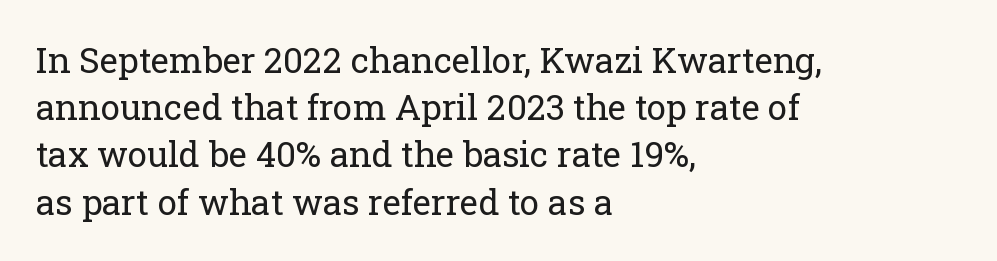
{"serif": "yes", "italic": "no", "bold": "no", "weight": "regular", "width": "normal", "stroke_contrast": "low", "x_height": "medium", "monospaced": "no", "underline": "no", "align": "left", "line_spacing": "normal", "line_spacing_ratio": 1.35, "letter_spacing": "normal", "letter_spacing_em": 0.0, "glyph_px": 35}
